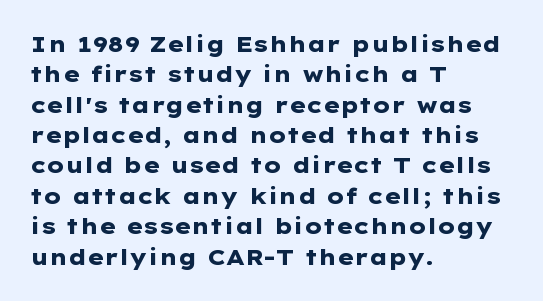
{"italic": "no", "bold": "yes", "underline": "no", "align": "left", "line_spacing": "normal", "line_spacing_ratio": 1.38, "letter_spacing": "normal", "letter_spacing_em": 0.0, "glyph_px": 22}
